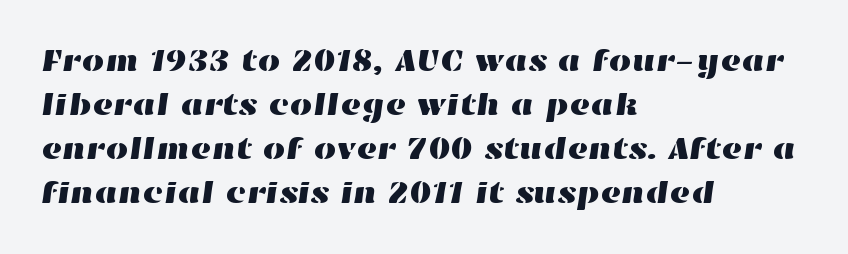
The image shows 32 px wide type; set left-aligned, normal line spacing (1.38x), normal letter spacing, not underlined; high stroke contrast and a medium x-height.
